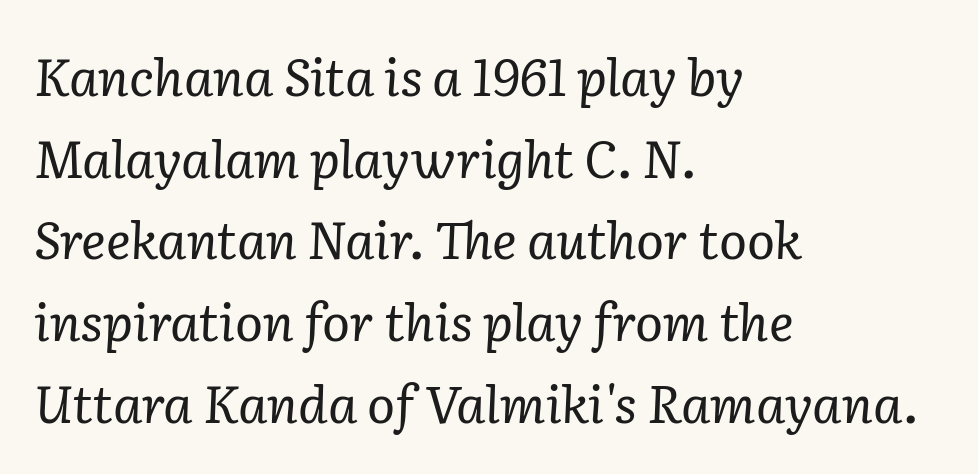
{"serif": "yes", "italic": "yes", "lean": "right", "slant_degrees": 2, "bold": "no", "weight": "regular", "width": "normal", "stroke_contrast": "low", "x_height": "medium", "monospaced": "no", "underline": "no", "align": "left", "line_spacing": "normal", "line_spacing_ratio": 1.57, "letter_spacing": "normal", "letter_spacing_em": 0.0, "glyph_px": 52}
